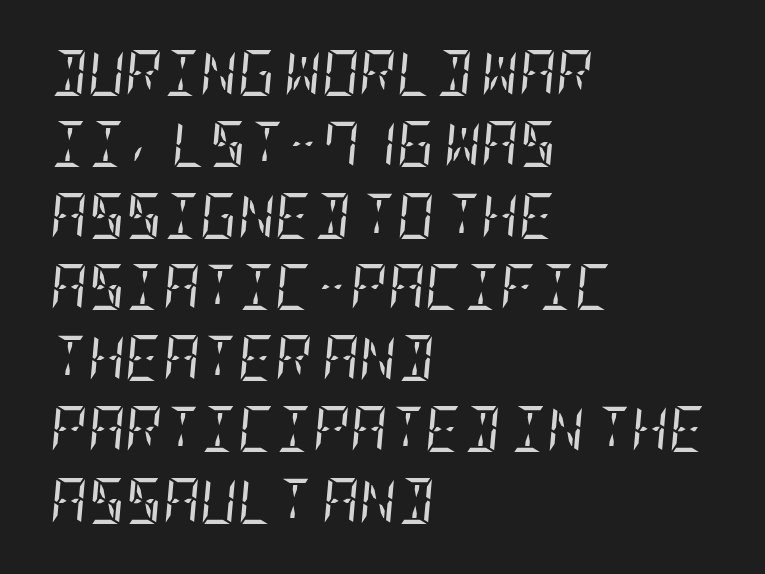
A clean baseline with only descenders dipping below it. In terms of posture, this sample is oblique. What's the leading like? Ordinary, nothing unusual. Glyph-to-glyph distance matches everyday printed text.
